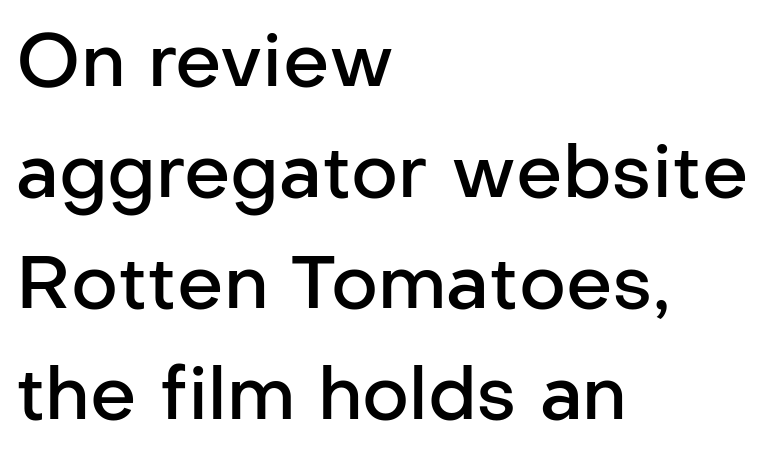
The image shows 73 px semibold sans-serif type, upright; set left-aligned, normal line spacing (1.52x), normal letter spacing, not underlined; low stroke contrast and a medium x-height.
